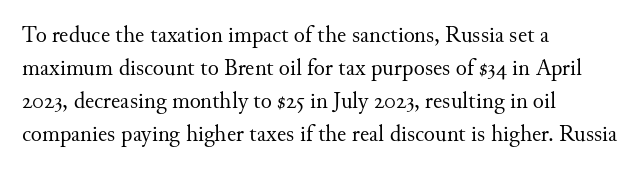
Q: Is the text bold? A: No.
Q: Is the text italic (slanted)? A: No, it is upright.
Q: Is the text underlined? A: No.
Q: How is the paragraph aligned? A: Left-aligned.
Q: Is the spacing between letters normal or unusually wide? A: Normal.
Q: Is the spacing between lines tight, normal or loose? A: Normal.
